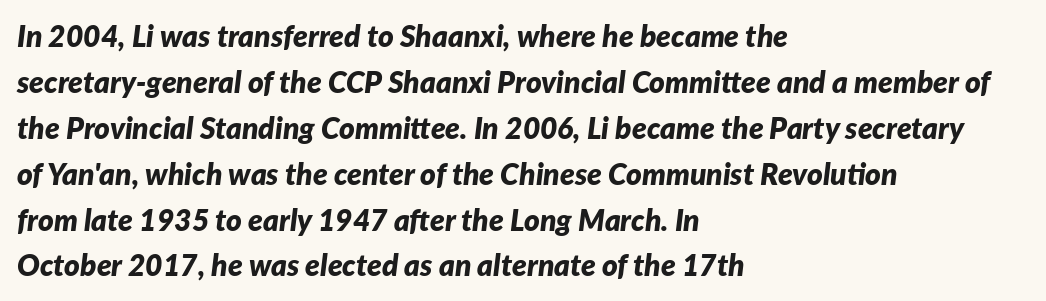
Q: Is the text bold? A: Yes.
Q: Is the text italic (slanted)? A: Yes, it leans right by about 7 degrees.
Q: Is the text underlined? A: No.
Q: How is the paragraph aligned? A: Left-aligned.
Q: Is the spacing between letters normal or unusually wide? A: Normal.
Q: Is the spacing between lines tight, normal or loose? A: Normal.
Q: Width (condensed, normal, or wide)? A: Normal.
Q: Stroke contrast? A: Low.
Q: x-height? A: Medium.
Q: Monospaced? A: No.
